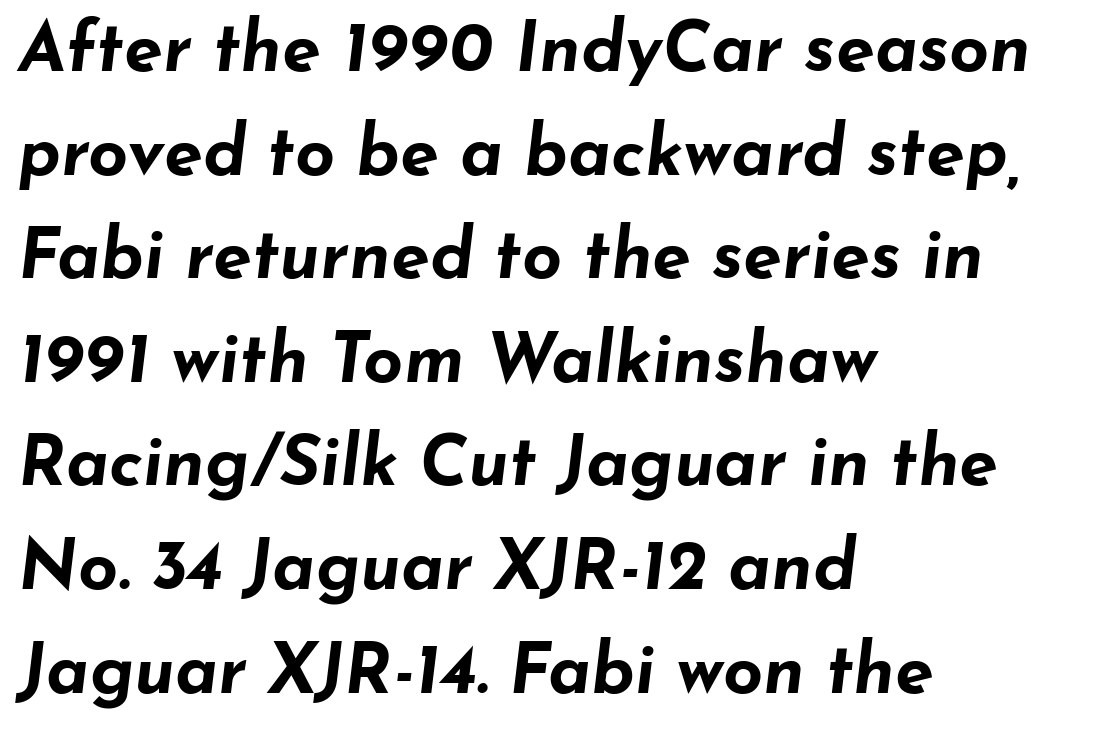
Q: Is the text bold? A: Yes.
Q: Is the text italic (slanted)? A: Yes, it leans right by about 7 degrees.
Q: Is the text underlined? A: No.
Q: How is the paragraph aligned? A: Left-aligned.
Q: Is the spacing between letters normal or unusually wide? A: Normal.
Q: Is the spacing between lines tight, normal or loose? A: Normal.
Q: Width (condensed, normal, or wide)? A: Wide.
Q: Stroke contrast? A: Low.
Q: x-height? A: Small.
Q: Monospaced? A: No.
